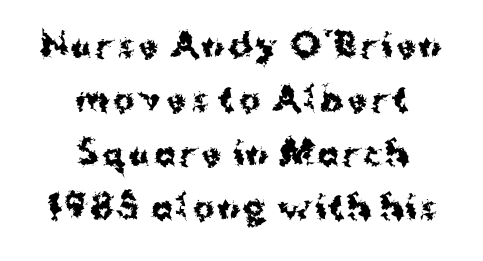
{"serif": "no", "italic": "no", "bold": "yes", "weight": "bold", "width": "normal", "stroke_contrast": "medium", "x_height": "medium", "monospaced": "no", "underline": "no", "align": "center", "line_spacing": "normal", "line_spacing_ratio": 1.69, "glyph_px": 32}
